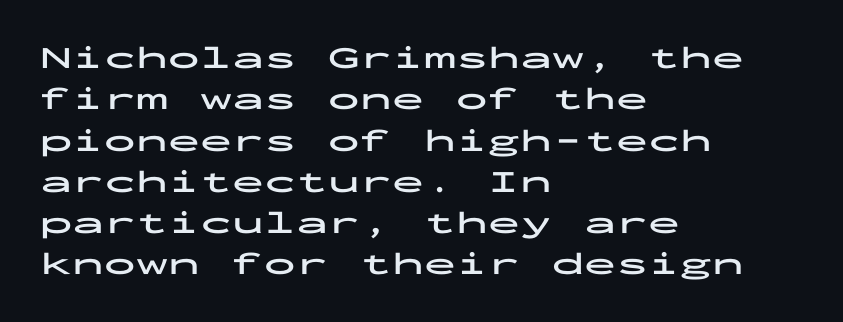
Q: Is the text bold? A: Yes.
Q: Is the text italic (slanted)? A: No, it is upright.
Q: Is the typeface a serif or a sans-serif typeface? A: Sans-serif.
Q: Is the text underlined? A: No.
Q: How is the paragraph aligned? A: Left-aligned.
Q: Is the spacing between letters normal or unusually wide? A: Normal.
Q: Is the spacing between lines tight, normal or loose? A: Normal.
Q: Width (condensed, normal, or wide)? A: Wide.
Q: Stroke contrast? A: Low.
Q: x-height? A: Medium.
Q: Monospaced? A: Yes.
